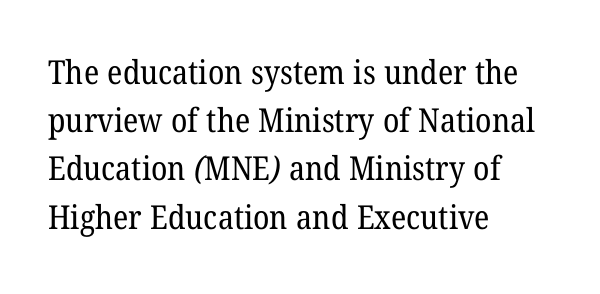
What's the leading like? Ordinary, nothing unusual. Font category for this specimen: serif. The words here are not underlined. Weight: not bold — regular or lighter. Varying glyph widths throughout — classic text-font behaviour. Does extra space separate the letters? No, they use regular spacing.
